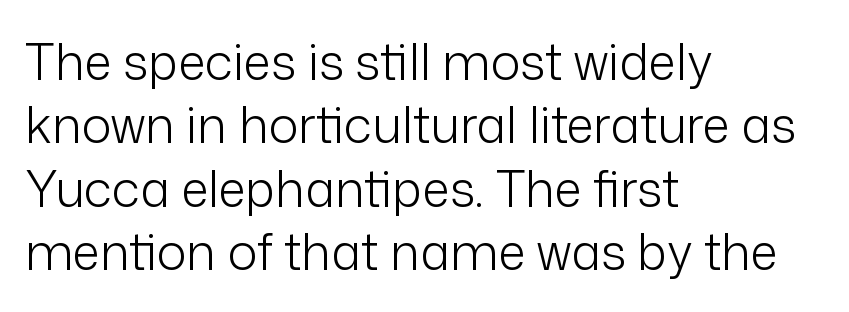
The gap between lines stays unmarked. Italic? Not at all — the glyphs are vertical. The passage is arranged the way most books set body copy — flush left. Interline gaps are of average width in this sample. Heaviness? Minimal to ordinary, like unemphasized prose. The glyphs in this specimen are sans serif.
